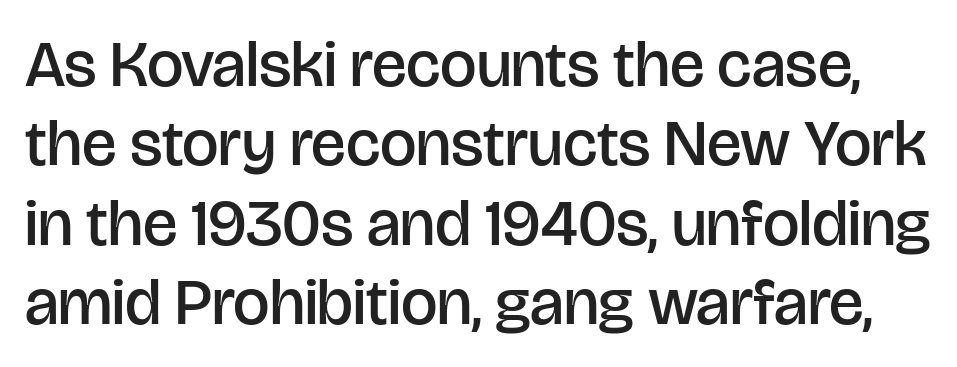
You can tell from the bare stems that sans-serif type was used. The specimen omits any rule beneath the text block's lines. Here the glyphs are tracked normally, forming tight word shapes. The glyphs have the mass of a demibold cut, below bold.
